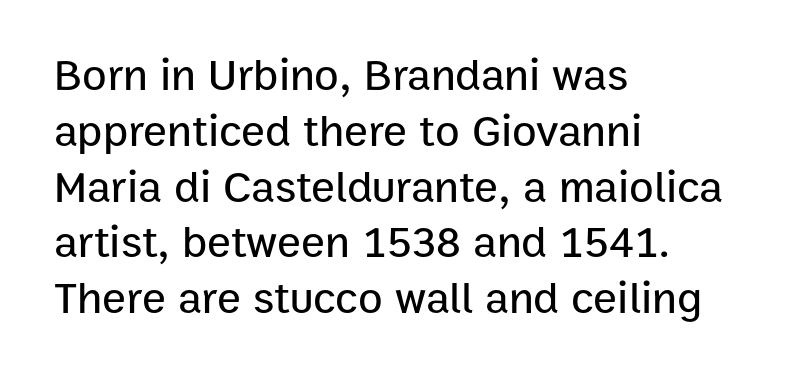
Q: Is the text italic (slanted)? A: No, it is upright.
Q: Is the typeface a serif or a sans-serif typeface? A: Sans-serif.
Q: Is the text underlined? A: No.
Q: How is the paragraph aligned? A: Left-aligned.
Q: Is the spacing between letters normal or unusually wide? A: Normal.
Q: Width (condensed, normal, or wide)? A: Normal.
Q: Stroke contrast? A: Low.
Q: x-height? A: Medium.
Q: Monospaced? A: No.
